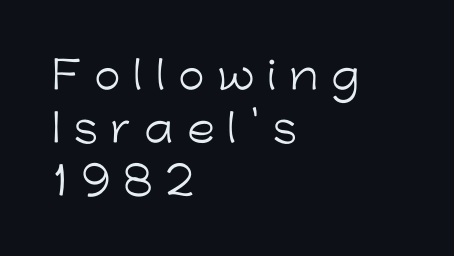
Alignment: flush left. In terms of posture, this sample is upright. Look at the bottom of the vertical strokes: they stop flat, with no serifs. Bare-footed words on every line. A typesetter would call this proportional, since set widths differ per character. A quiet, ordinary-to-light weight characterises the typeface.
